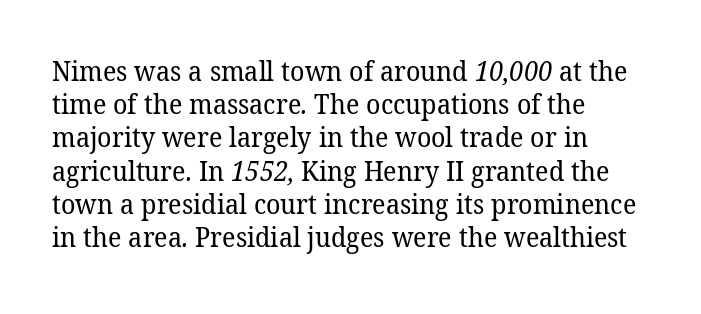
The image shows 27 px text type; set left-aligned, line spacing 1.23x, normal letter spacing, not underlined.
